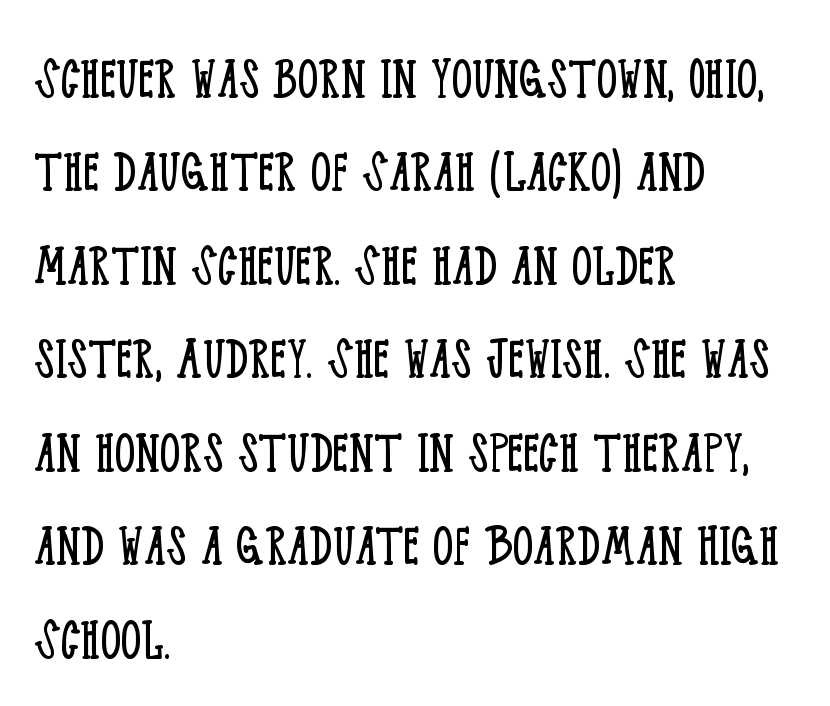
The image shows 64 px light, condensed serif type, upright; set left-aligned, normal line spacing (1.46x), normal letter spacing, not underlined; low stroke contrast and a large x-height.
